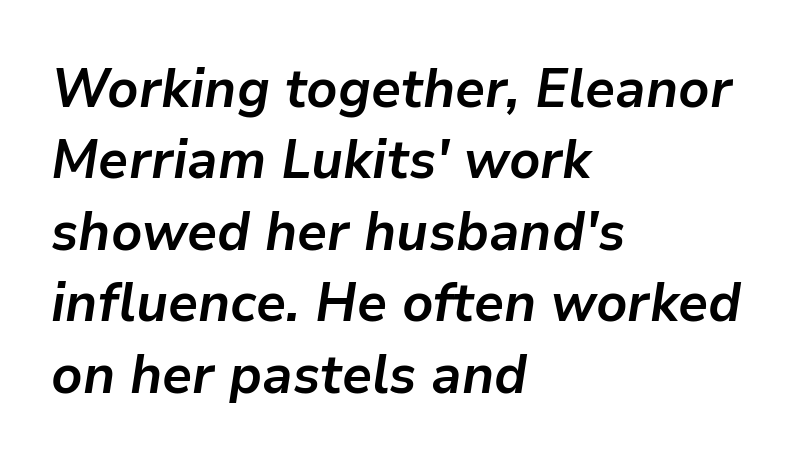
The image shows 55 px semibold type, italic (leaning right); set left-aligned, normal line spacing (1.3x), normal letter spacing, not underlined; low stroke contrast and a medium x-height.
